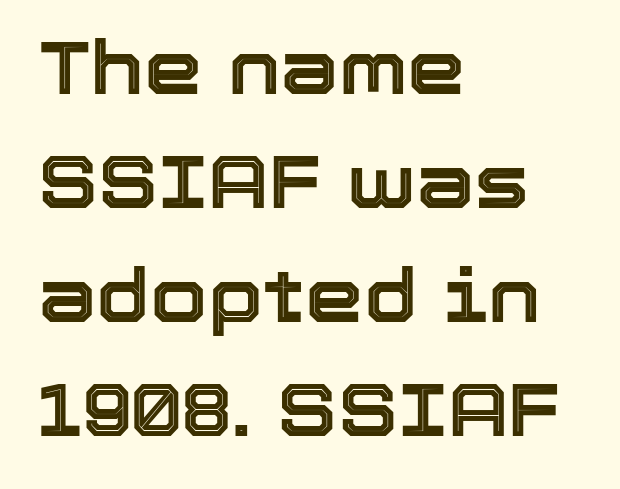
This sample has the flowing, uneven cadence of proportional lettering. Normally led — the rows are evenly, conventionally spaced. Tall strokes in this sample are plumb rather than angled. The lines are quadded left. What stands out about the letter spacing? Nothing — it is the standard amount.
